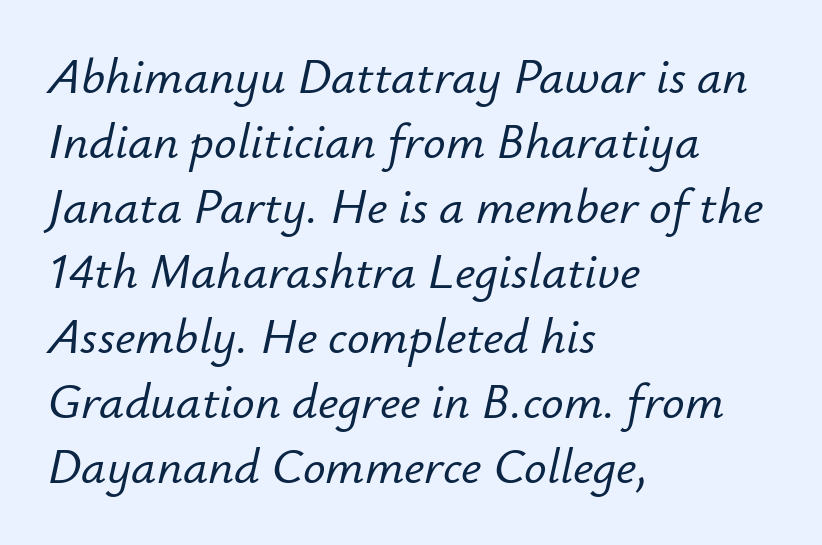
Q: Is the text italic (slanted)? A: Yes, it leans right by about 12 degrees.
Q: Is the text underlined? A: No.
Q: How is the paragraph aligned? A: Left-aligned.
Q: Is the spacing between letters normal or unusually wide? A: Normal.
Q: Is the spacing between lines tight, normal or loose? A: Normal.
Q: Width (condensed, normal, or wide)? A: Normal.
Q: Stroke contrast? A: Low.
Q: x-height? A: Small.
Q: Monospaced? A: No.
